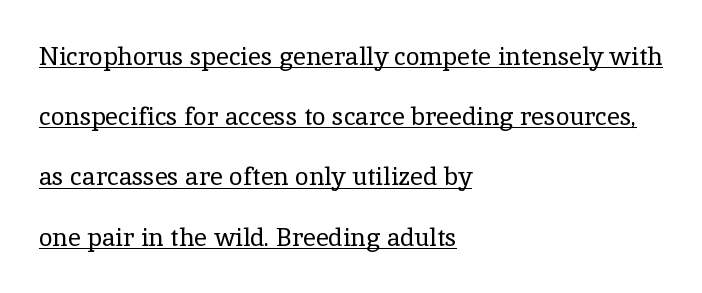
Q: Is the text bold? A: No.
Q: Is the text italic (slanted)? A: No, it is upright.
Q: Is the text underlined? A: Yes.
Q: How is the paragraph aligned? A: Left-aligned.
Q: Is the spacing between letters normal or unusually wide? A: Normal.
Q: Is the spacing between lines tight, normal or loose? A: Loose.
